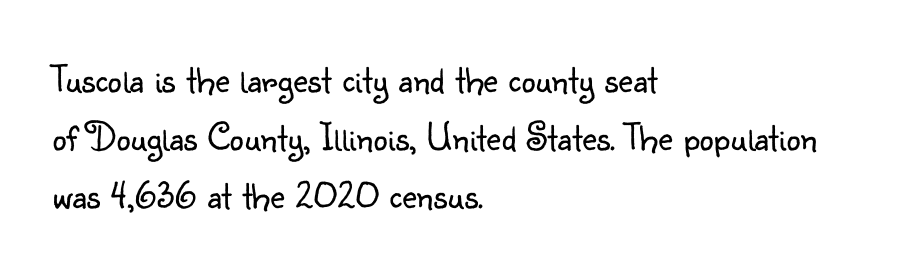
Q: Is the text bold? A: No.
Q: Is the text italic (slanted)? A: No, it is upright.
Q: Is the typeface a serif or a sans-serif typeface? A: Sans-serif.
Q: Is the text underlined? A: No.
Q: How is the paragraph aligned? A: Left-aligned.
Q: Is the spacing between letters normal or unusually wide? A: Normal.
Q: Is the spacing between lines tight, normal or loose? A: Normal.
Q: Width (condensed, normal, or wide)? A: Normal.
Q: Stroke contrast? A: Low.
Q: x-height? A: Small.
Q: Monospaced? A: No.
